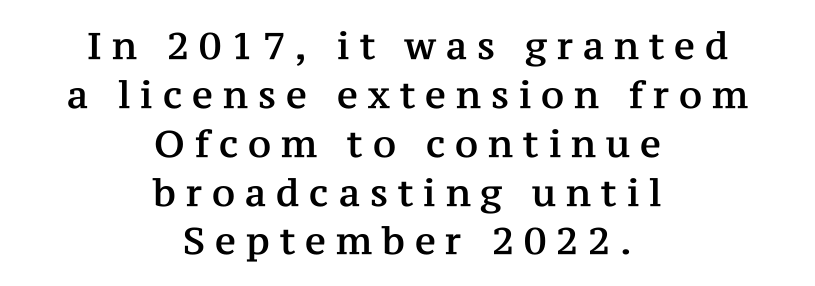
{"serif": "yes", "italic": "no", "width": "normal", "stroke_contrast": "medium", "x_height": "medium", "monospaced": "no", "underline": "no", "align": "center", "line_spacing": "normal", "line_spacing_ratio": 1.32, "letter_spacing": "wide", "letter_spacing_em": 0.27, "glyph_px": 37}
